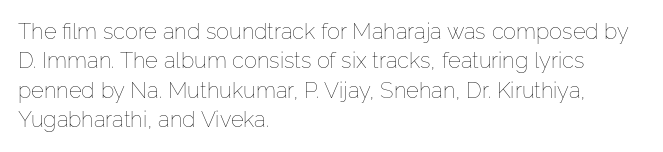
{"italic": "no", "bold": "no", "underline": "no", "align": "left", "line_spacing": "normal", "line_spacing_ratio": 1.34, "letter_spacing": "normal", "letter_spacing_em": 0.0, "glyph_px": 22}
